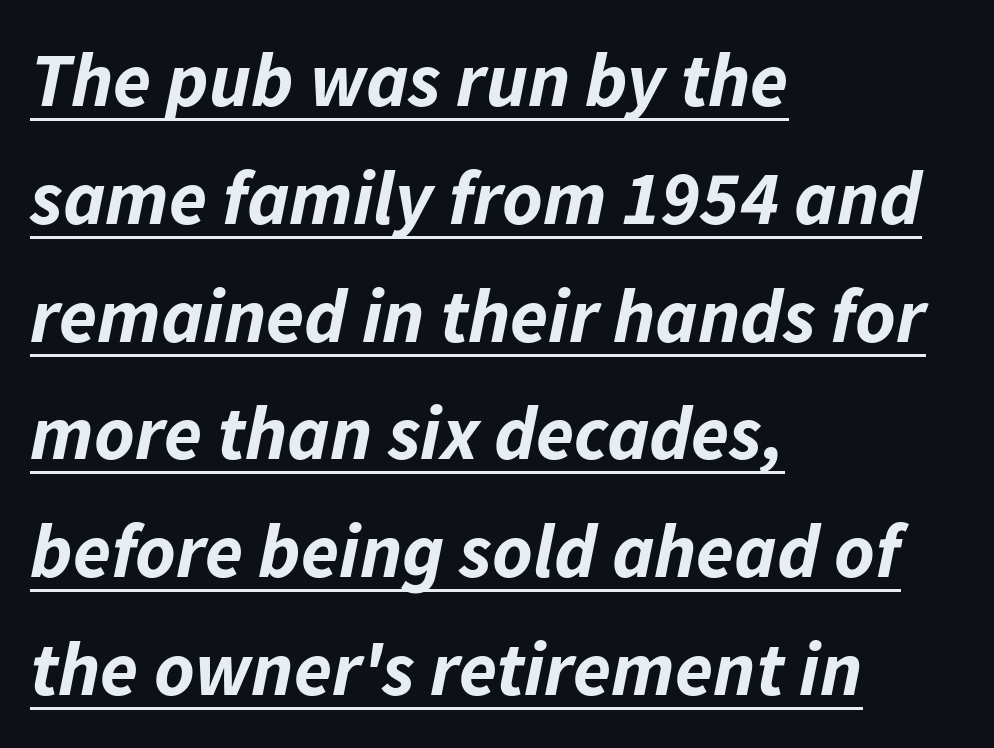
Here the designer chose a conventional face with non-uniform glyph widths. Students, this is bold: see how much ink each stroke carries. You can tell it's italic because the verticals aren't actually vertical. The lines in this sample share a left origin and differ only in where they stop. Students, observe the line beneath the letters — that is underlining. You could call the tracking neutral — neither tight nor loose.
